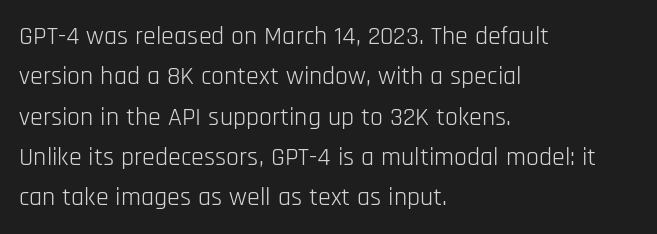
The image shows 26 px text type, upright; set left-aligned, normal line spacing (1.55x), normal letter spacing, not underlined.
